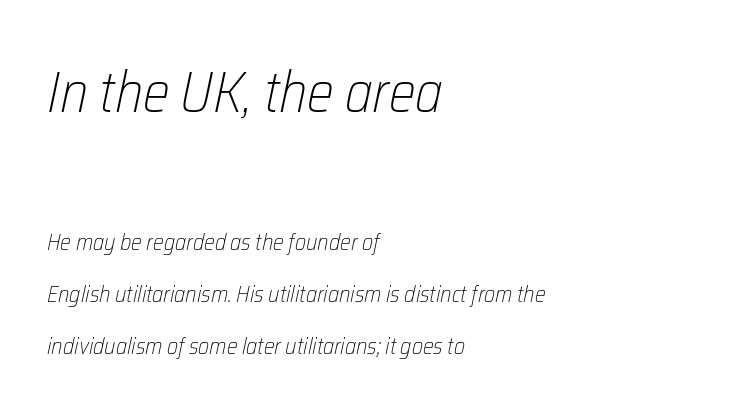
Summary of vertical rhythm: relaxed, with wide interline spacing. The first block has been scaled up relative to the second. The horizontal fit of the characters is conventional and even. The strokes are not fattened; the text isn't bold. Which margin do the lines hug? The left one — the right edge is uneven.
